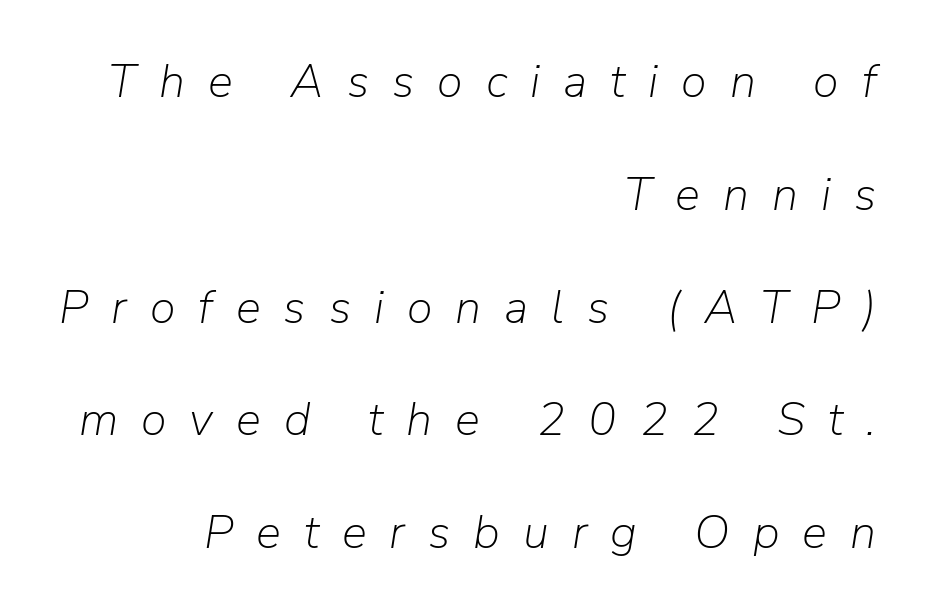
What's the leading like? Stretched, with rows far apart. Does the copy run flush right? Yes — the right margin is perfectly even. Tracking here is generous; glyphs stand well apart from one another. The font is comparable to plain body text, perhaps lighter.
